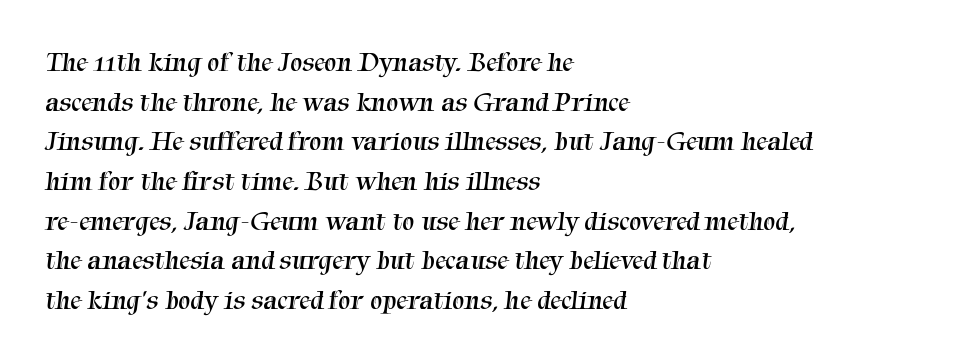
Summary of weight: not heavy and not bold. Quick note: underline off. These lines keep a tight, regular rhythm from letter to letter. Alignment: flush left.
